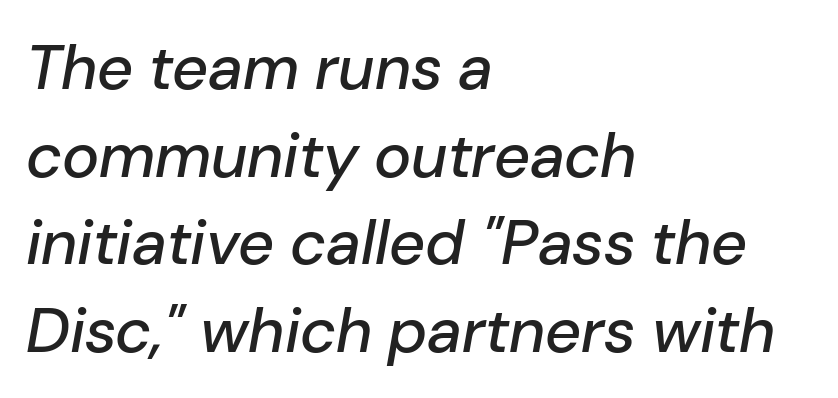
The image shows 63 px text type, italic (leaning right); set left-aligned, normal line spacing (1.39x), normal letter spacing, not underlined; low stroke contrast and a medium x-height.
